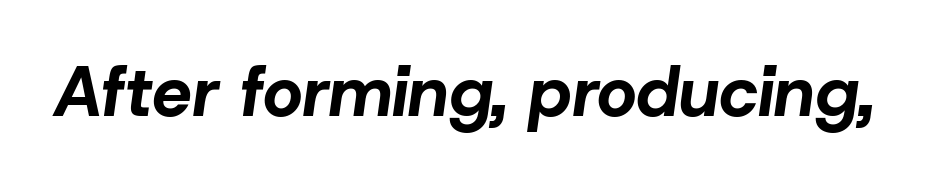
Do the characters align in a grid? No, the font is proportional. Look at the tracking — it's just the regular setting, nothing added. No word sits above an underline. Compared with an ordinary text face, these strokes are far heavier — a full bold. Slant detected: the letters are inclined.
